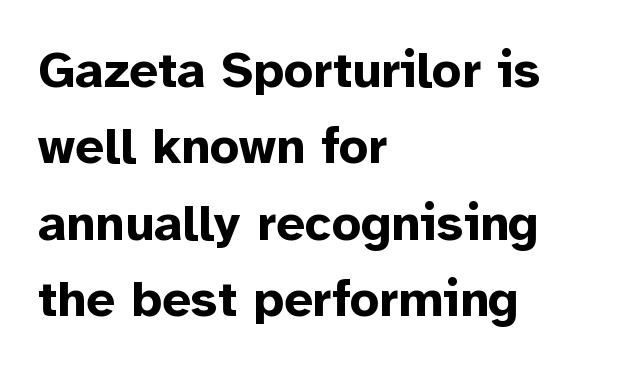
The image shows 51 px bold sans-serif type, upright; set left-aligned, normal line spacing (1.5x), normal letter spacing, not underlined; low stroke contrast and a medium x-height.
